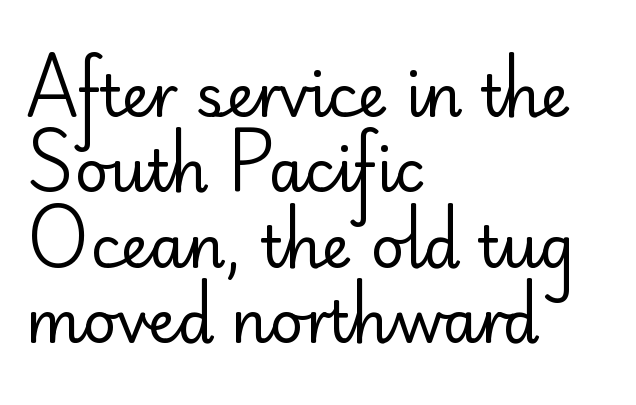
The image shows 58 px regular-weight sans-serif type, upright; set left-aligned, normal line spacing (1.3x), normal letter spacing, not underlined; low stroke contrast and a small x-height.
